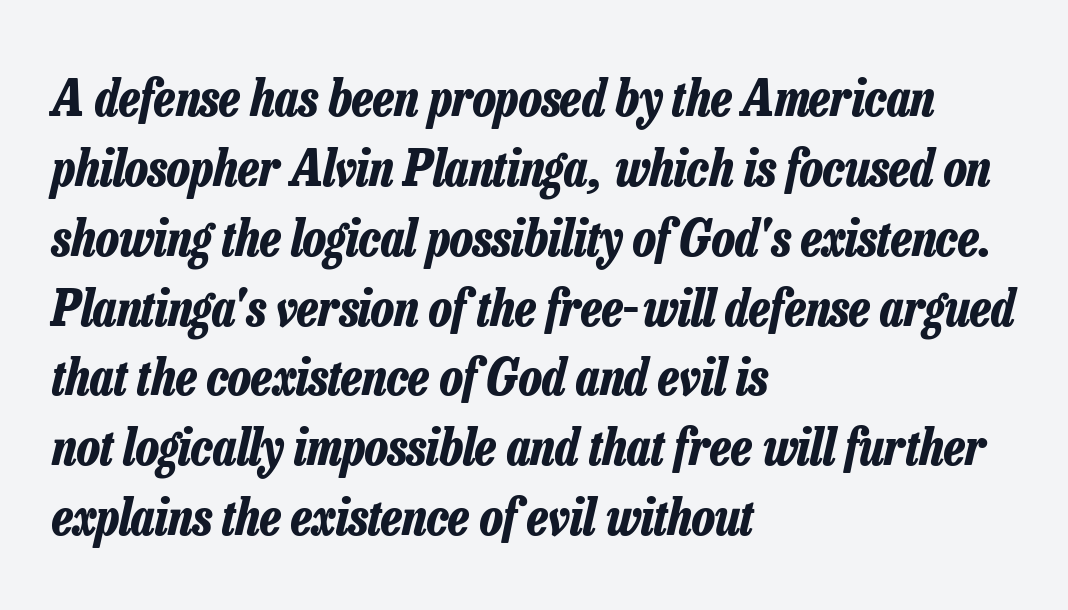
The image shows 51 px bold, condensed type, italic (leaning right); set left-aligned, normal line spacing (1.37x), normal letter spacing, not underlined; low stroke contrast and a medium x-height.
